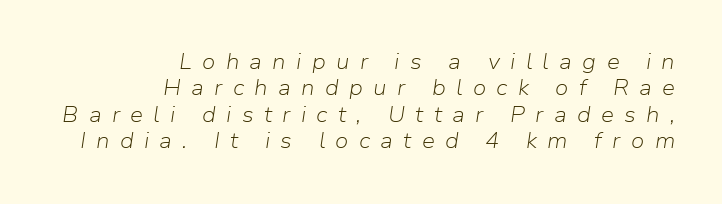
The image shows 21 px text type, italic (leaning right); set right-aligned, normal line spacing (1.26x), unusually wide letter spacing (+0.49 em), not underlined.
